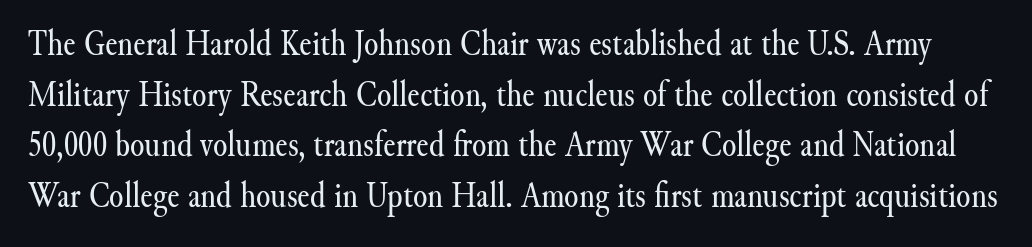
The image shows 37 px regular-weight serif type, upright; set normal line spacing (1.37x), normal letter spacing, not underlined; medium stroke contrast and a small x-height.
